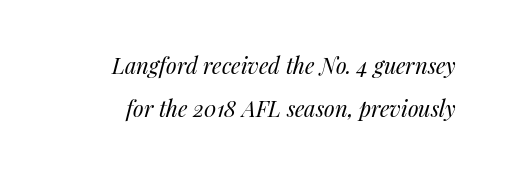
The image shows 22 px text type, italic (leaning right); set right-aligned, loose line spacing (1.94x), normal letter spacing, not underlined.
